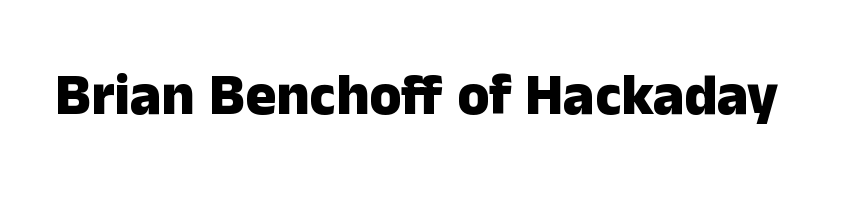
The image shows 58 px heavy sans-serif type, upright; set normal letter spacing, not underlined; low stroke contrast and a medium x-height.
